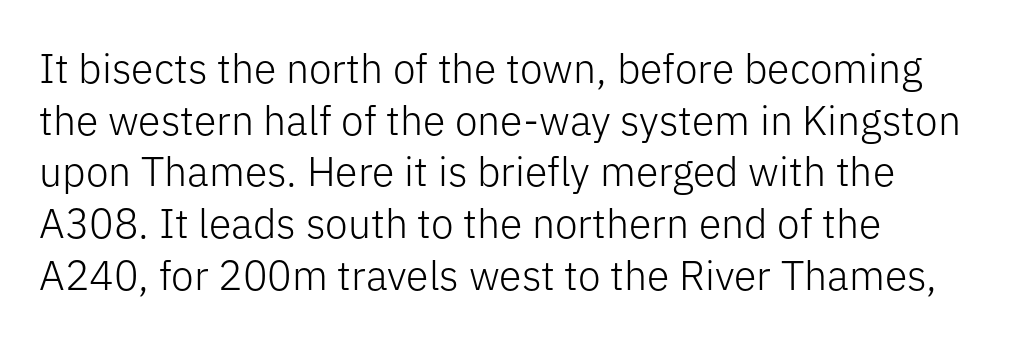
Compared with a typical body face, this is equally light or lighter still. Short note: letters normally spaced. The space beneath each line is pristine and unruled. Characters remain perfectly vertical along every line. Reading down the column, the eye jumps a familiar distance to each next line. Nothing sits at the stroke ends, so this counts as sans-serif.
